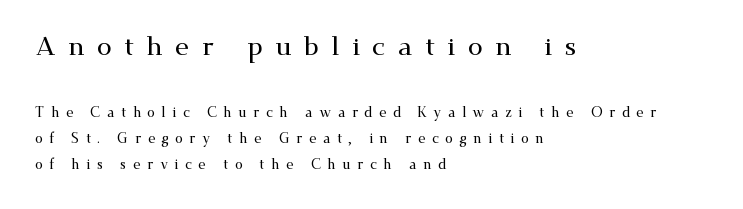
Caption: upper text group enlarged, lower text group reduced. Compared with typical body copy, the letter spacing here is much looser. Compared with a centered layout, this one pins lines to the left instead. Underlining? Definitely not there. Designer's note — italics off, roman on.
